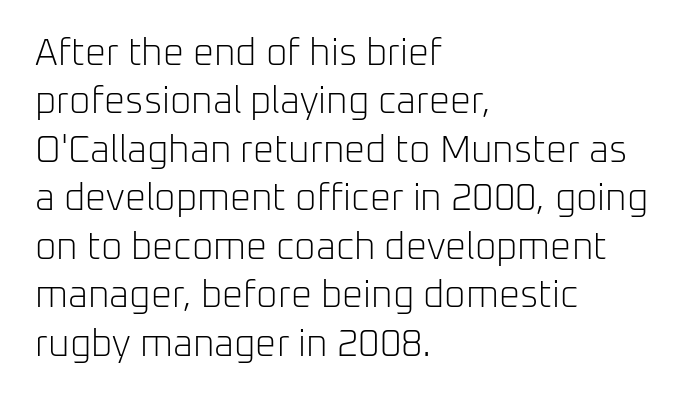
Q: Is the text bold? A: No.
Q: Is the text italic (slanted)? A: No, it is upright.
Q: Is the typeface a serif or a sans-serif typeface? A: Sans-serif.
Q: Is the text underlined? A: No.
Q: How is the paragraph aligned? A: Left-aligned.
Q: Is the spacing between letters normal or unusually wide? A: Normal.
Q: Is the spacing between lines tight, normal or loose? A: Normal.
Q: Width (condensed, normal, or wide)? A: Normal.
Q: Stroke contrast? A: Low.
Q: x-height? A: Medium.
Q: Monospaced? A: No.
